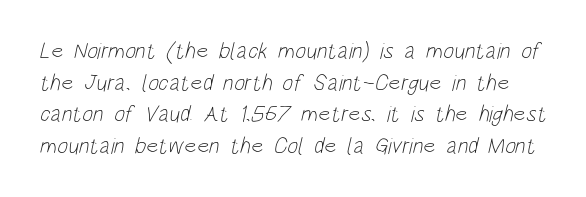
The letters look calm and open, with moderate or lighter stems. Caption: standard tracking, unaltered. The zone under the glyphs is completely vacant. Baseline-to-baseline distance is the conventional proportion of letter height.
